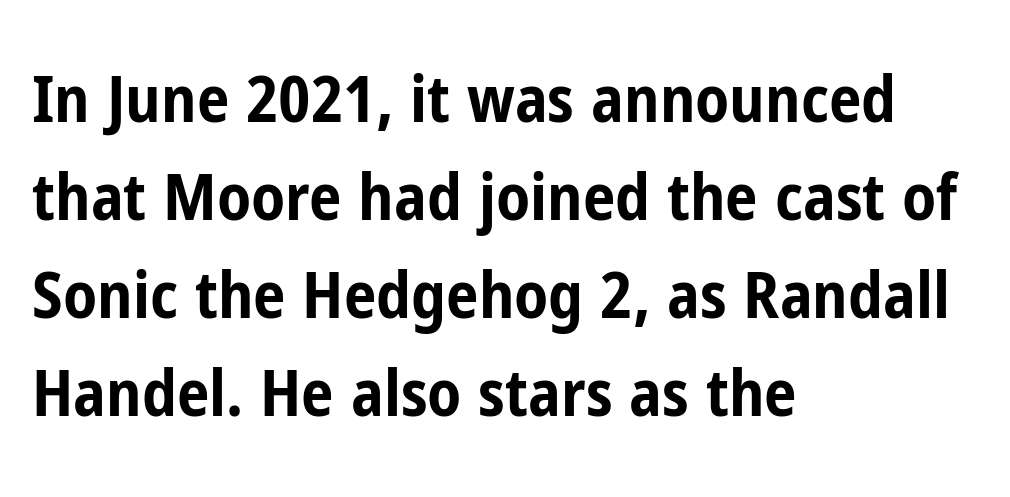
The image shows 65 px bold, condensed sans-serif type, upright; set left-aligned, normal line spacing (1.51x), normal letter spacing, not underlined; low stroke contrast and a medium x-height.
